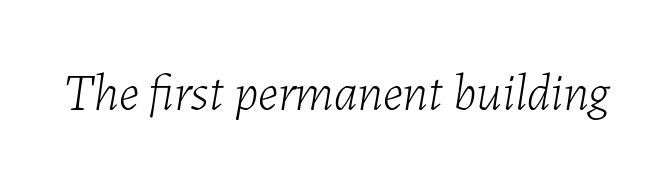
Q: Is the text bold? A: No.
Q: Is the text italic (slanted)? A: Yes, it leans right by about 7 degrees.
Q: Is the text underlined? A: No.
Q: Is the spacing between letters normal or unusually wide? A: Normal.
Q: Width (condensed, normal, or wide)? A: Normal.
Q: Stroke contrast? A: Low.
Q: x-height? A: Medium.
Q: Monospaced? A: No.
